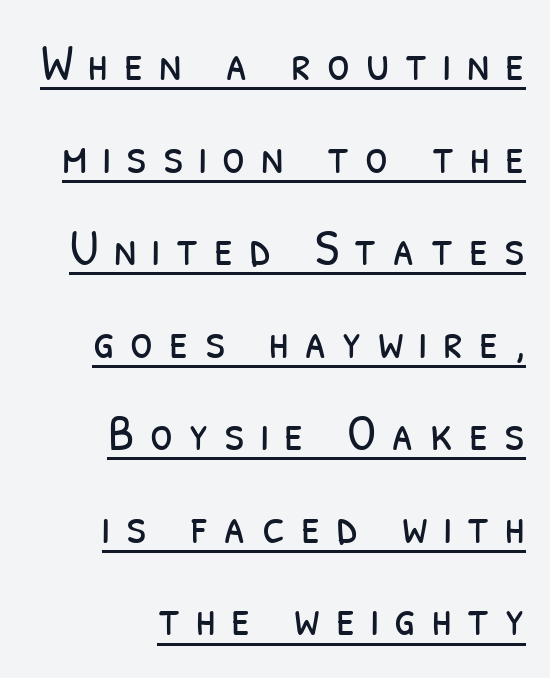
Q: Is the text bold? A: No.
Q: Is the typeface a serif or a sans-serif typeface? A: Sans-serif.
Q: Is the text underlined? A: Yes.
Q: How is the paragraph aligned? A: Right-aligned.
Q: Is the spacing between letters normal or unusually wide? A: Unusually wide.
Q: Width (condensed, normal, or wide)? A: Condensed.
Q: Stroke contrast? A: Low.
Q: x-height? A: Medium.
Q: Monospaced? A: No.
